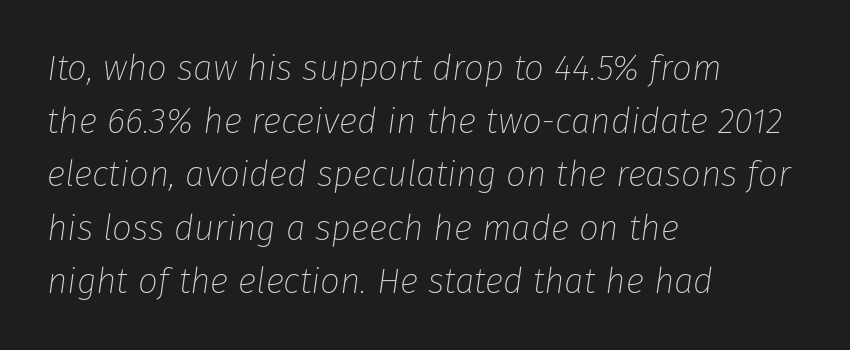
Q: Is the text bold? A: No.
Q: Is the text italic (slanted)? A: Yes, it leans right by about 8 degrees.
Q: Is the text underlined? A: No.
Q: How is the paragraph aligned? A: Left-aligned.
Q: Is the spacing between letters normal or unusually wide? A: Normal.
Q: Is the spacing between lines tight, normal or loose? A: Normal.
Q: Width (condensed, normal, or wide)? A: Normal.
Q: Stroke contrast? A: Low.
Q: x-height? A: Medium.
Q: Monospaced? A: No.
